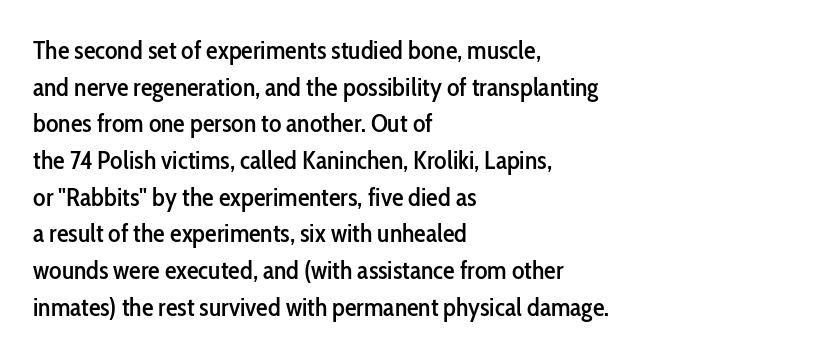
Q: Is the text italic (slanted)? A: No, it is upright.
Q: Is the text underlined? A: No.
Q: How is the paragraph aligned? A: Left-aligned.
Q: Is the spacing between letters normal or unusually wide? A: Normal.
Q: Is the spacing between lines tight, normal or loose? A: Normal.
